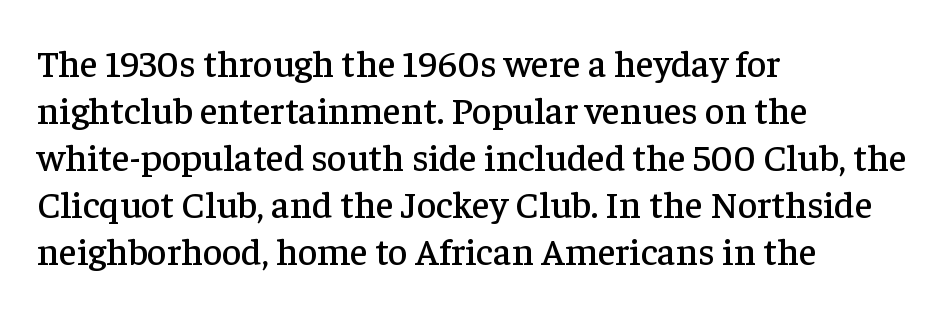
Each letter keeps its own natural width here, so spacing adapts to shape. Each line starts at the same left margin while the right side varies. Decoration check: the copy has no underline. Does the lettering tilt? It doesn't — this is upright. Font category for this specimen: serif. Nothing unusual about the tracking: characters are spaced as the font intends.
